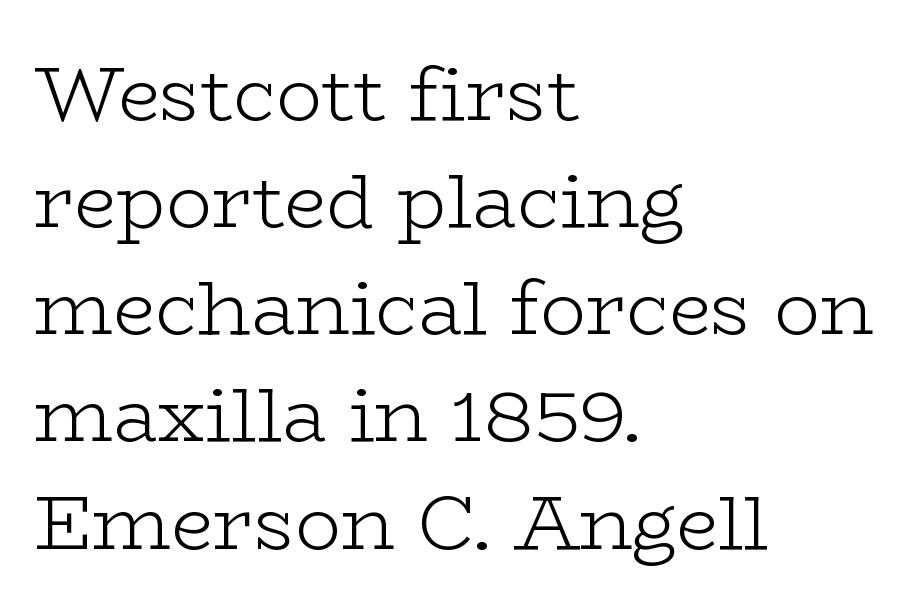
{"serif": "yes", "italic": "no", "bold": "no", "weight": "light", "width": "wide", "stroke_contrast": "low", "x_height": "medium", "monospaced": "no", "underline": "no", "align": "left", "line_spacing": "normal", "line_spacing_ratio": 1.41, "letter_spacing": "normal", "letter_spacing_em": 0.0, "glyph_px": 76}
